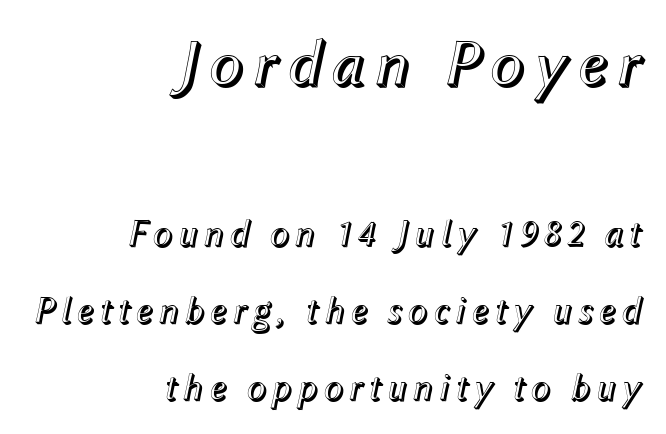
{"italic": "yes", "lean": "right", "slant_degrees": 12, "width": "normal", "x_height": "medium", "monospaced": "no", "underline": "no", "align": "right", "line_spacing": "loose", "line_spacing_ratio": 2.02, "larger_block": "first", "size_ratio": 1.74, "glyph_px": 66}
